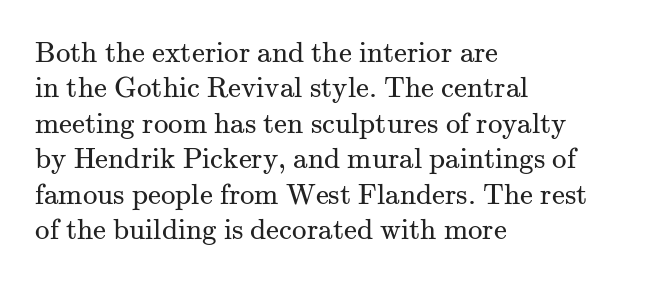
You could not count columns in this text — the font is proportionally spaced. This reads as an unemphasized weight, regular at the heaviest. Nope, not italic — everything's standing straight. The font family rendered here belongs to the serif group. Letters rest on an invisible, unmarked baseline.
